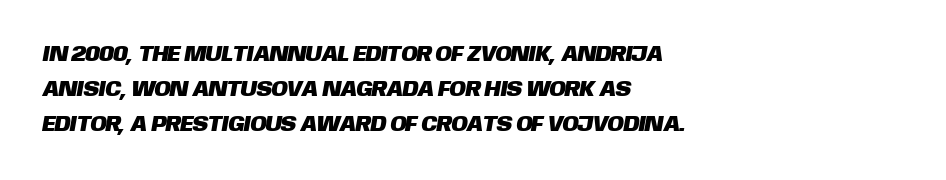
The image shows 22 px text type; set left-aligned, normal line spacing (1.59x), normal letter spacing, not underlined.
